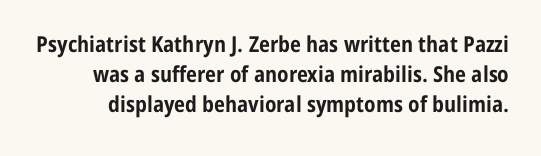
{"italic": "no", "bold": "yes", "underline": "no", "line_spacing": "normal", "line_spacing_ratio": 1.37, "letter_spacing": "normal", "letter_spacing_em": 0.0, "glyph_px": 22}
